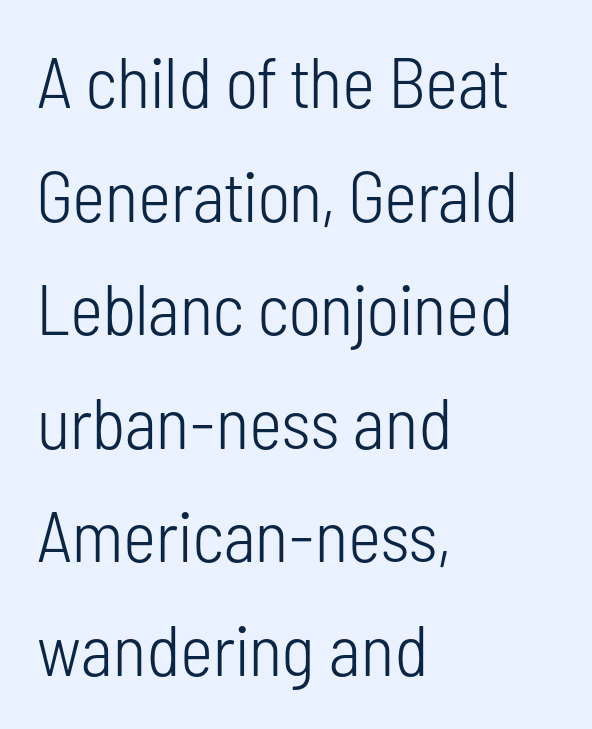
Serif or sans? Sans — the stroke terminals are bare. The rendering uses natural spacing where letterforms have individual widths. A normal amount of white space separates one row of letters from the next. In terms of letterspacing, this is plain default setting.
